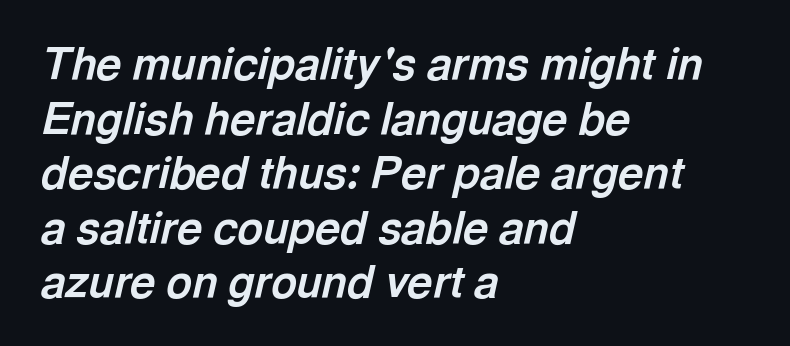
A typesetter would call this proportional, since set widths differ per character. Glyph-to-glyph distance matches everyday printed text. Honestly, there is no underline to notice here at all. Teacher's note: observe the even left margin — that is flush-left alignment.
